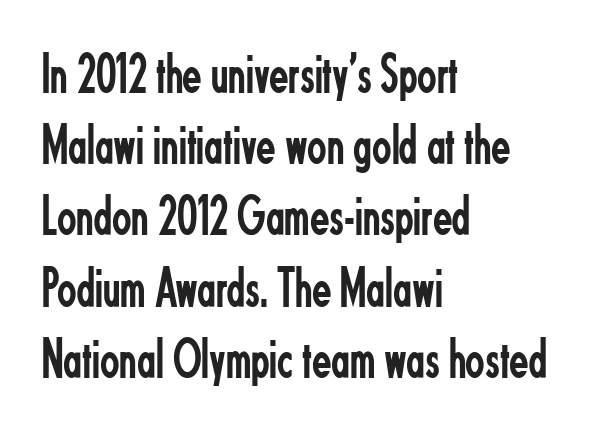
Q: Is the text bold? A: No.
Q: Is the text italic (slanted)? A: No, it is upright.
Q: Is the typeface a serif or a sans-serif typeface? A: Sans-serif.
Q: Is the text underlined? A: No.
Q: How is the paragraph aligned? A: Left-aligned.
Q: Is the spacing between letters normal or unusually wide? A: Normal.
Q: Is the spacing between lines tight, normal or loose? A: Normal.
Q: Width (condensed, normal, or wide)? A: Condensed.
Q: Stroke contrast? A: Low.
Q: x-height? A: Small.
Q: Monospaced? A: No.
